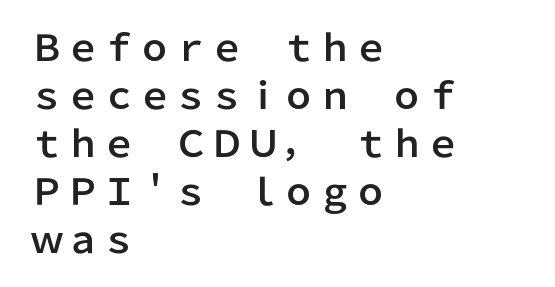
Just letters on the line, the space beneath them empty. This is roman type, the default non-slanted kind. Looks like regular typesetting: each glyph gets only the width it needs. Short note: letters normally spaced. This sample is left-justified, so line endings fall wherever the words run out. Vertical spacing — default.
